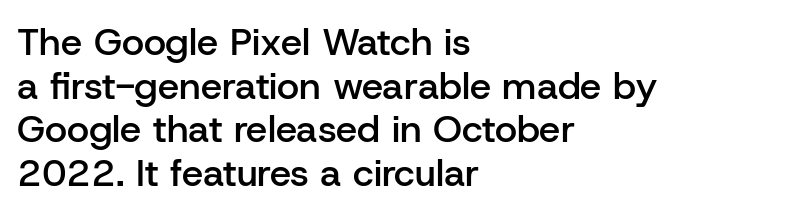
The image shows 38 px semibold sans-serif type, upright; set left-aligned, tight line spacing (1.15x), normal letter spacing, not underlined; low stroke contrast and a medium x-height.
